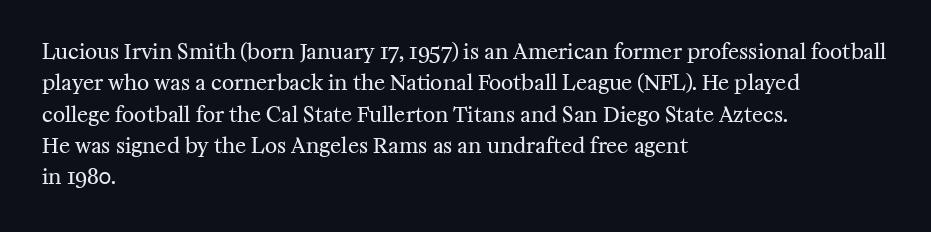
{"italic": "no", "bold": "no", "underline": "no", "align": "left", "line_spacing": "normal", "line_spacing_ratio": 1.49, "letter_spacing": "normal", "letter_spacing_em": 0.0, "glyph_px": 21}
